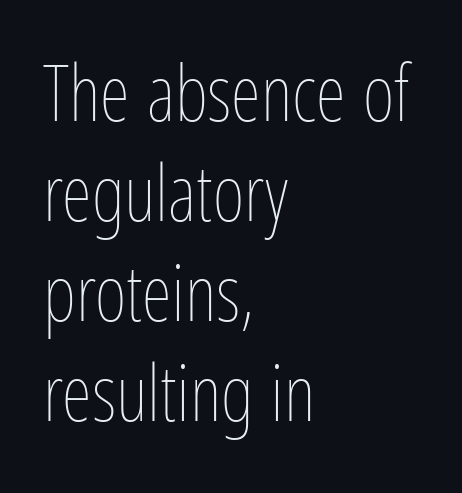
No extra ink here — the face is not bold. This sample uses plain, unmodified letter spacing. The passage shown is typed in a proportional face where columns would drift. A student would call this left alignment; a typographer would say flush left, rag right.
